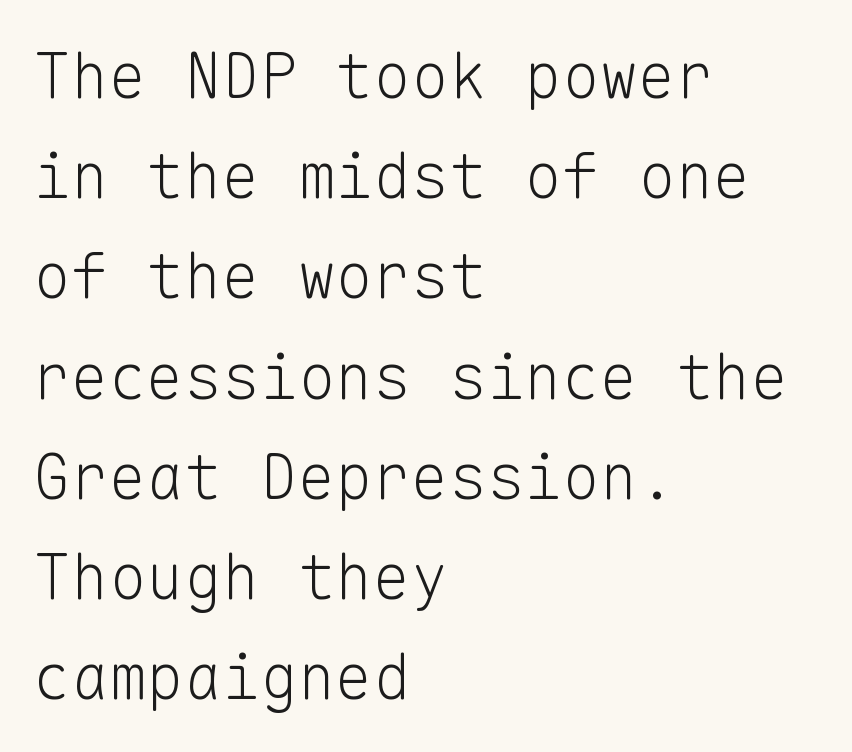
The image shows 63 px light sans-serif type, upright, monospaced; set left-aligned, normal line spacing (1.59x), normal letter spacing, not underlined; low stroke contrast and a medium x-height.
